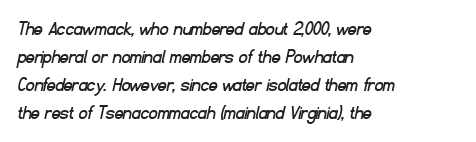
Beneath every word, the page is bare. Each word holds together tightly as a unit, with standard inter-letter gaps. Evenly set lines give the paragraph a standard silhouette. The passage is arranged the way most books set body copy — flush left.
